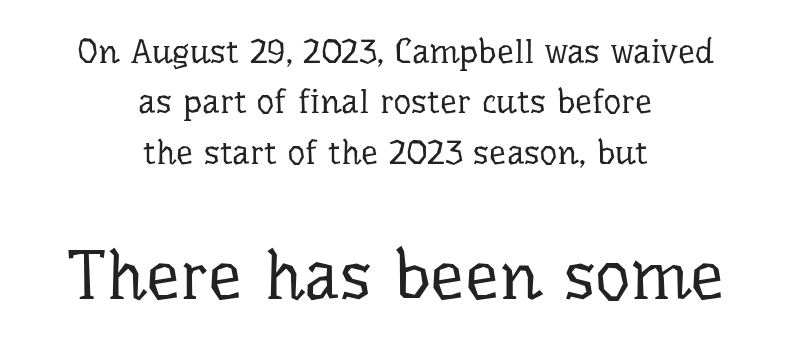
Q: Is the text bold? A: No.
Q: Is the text italic (slanted)? A: No, it is upright.
Q: Is the typeface a serif or a sans-serif typeface? A: Serif.
Q: Is the text underlined? A: No.
Q: How is the paragraph aligned? A: Centered.
Q: Is the spacing between letters normal or unusually wide? A: Normal.
Q: Is the spacing between lines tight, normal or loose? A: Normal.
Q: Which block of text is set in a larger size, the first (top) or the second (bottom)? A: The second (bottom) one.
Q: Width (condensed, normal, or wide)? A: Normal.
Q: Stroke contrast? A: Low.
Q: x-height? A: Medium.
Q: Monospaced? A: No.
